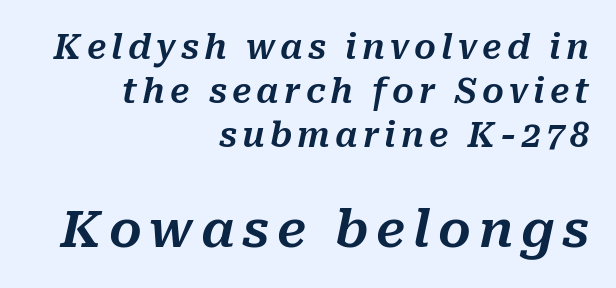
Block two is the big one; block one sits smaller above it. The space beneath each line is pristine and unruled. Here the designer chose a conventional face with non-uniform glyph widths. The rendering applies a slant to the glyphs. These lines are set flush right with a ragged left edge.
